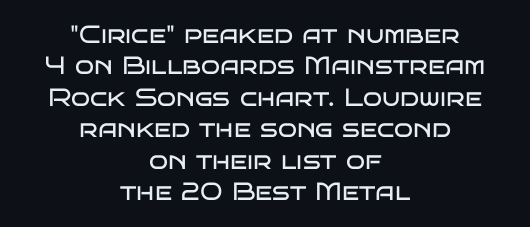
A roman cut, with each character standing at attention. Horizontal bands of white between lines are of average thickness. Underline: absent. The letterforms sit at book weight or below.
